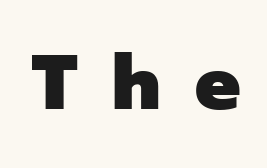
The image shows 76 px heavy sans-serif type, upright; set unusually wide letter spacing (+0.46 em), not underlined; low stroke contrast and a medium x-height.
